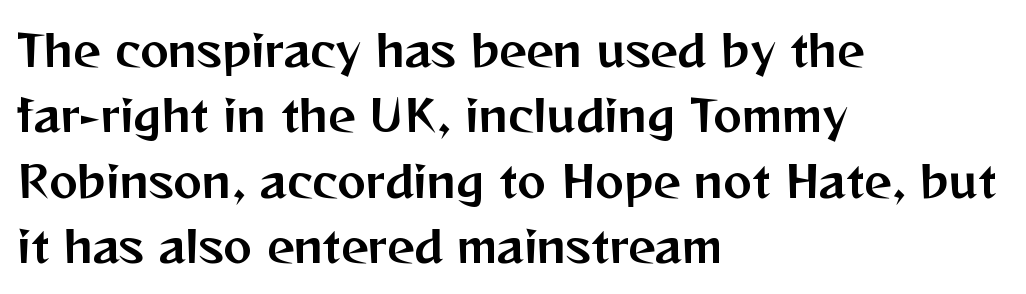
{"serif": "no", "italic": "no", "width": "normal", "stroke_contrast": "medium", "x_height": "medium", "monospaced": "no", "underline": "no", "align": "left", "line_spacing": "normal", "line_spacing_ratio": 1.52, "letter_spacing": "normal", "letter_spacing_em": 0.0, "glyph_px": 43}
